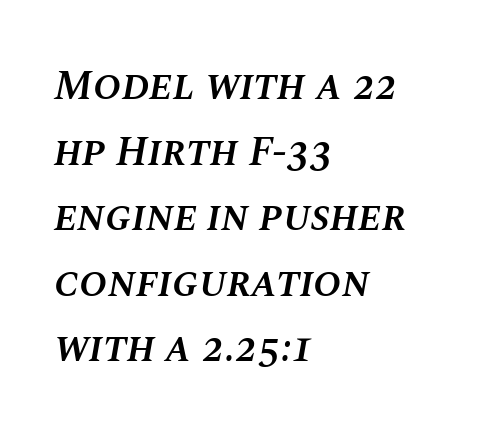
The image shows 42 px semibold type, italic (leaning right); set left-aligned, normal line spacing (1.56x), normal letter spacing, not underlined; medium stroke contrast and a large x-height.
